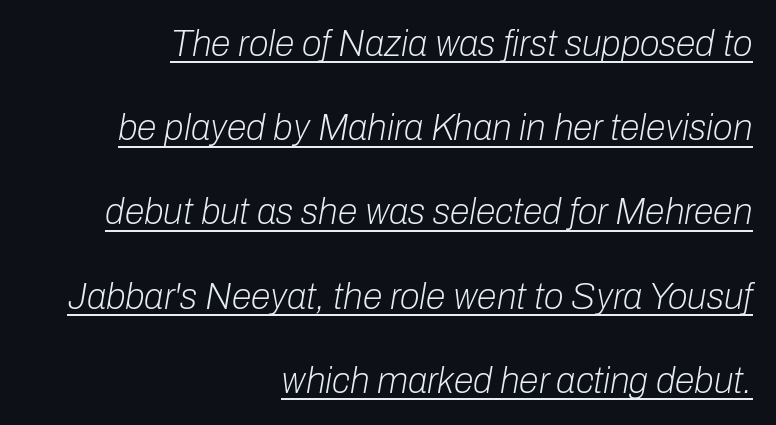
The passage shown is typed in a proportional face where columns would drift. Compared with a typical body face, this is equally light or lighter still. The compositor pushed each line to the right boundary. The rendering uses a large line-height, opening up the rows. Here the glyphs are tracked normally, forming tight word shapes.
